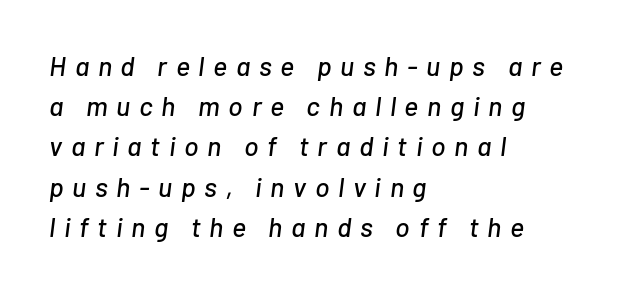
Q: Is the text italic (slanted)? A: Yes, it leans right by about 7 degrees.
Q: Is the text underlined? A: No.
Q: How is the paragraph aligned? A: Left-aligned.
Q: Is the spacing between letters normal or unusually wide? A: Unusually wide.
Q: Is the spacing between lines tight, normal or loose? A: Normal.
